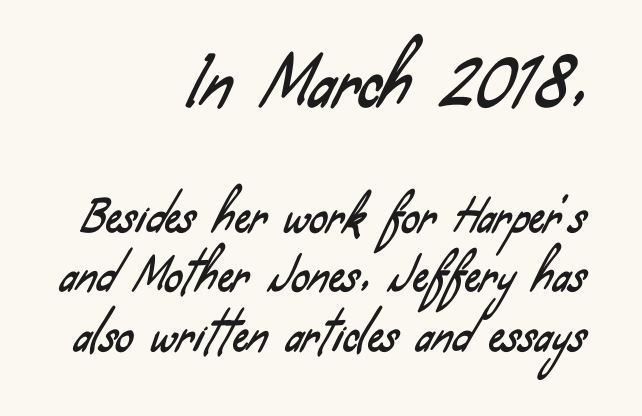
Q: Is the typeface a serif or a sans-serif typeface? A: Sans-serif.
Q: Is the text underlined? A: No.
Q: How is the paragraph aligned? A: Right-aligned.
Q: Is the spacing between letters normal or unusually wide? A: Normal.
Q: Is the spacing between lines tight, normal or loose? A: Normal.
Q: Which block of text is set in a larger size, the first (top) or the second (bottom)? A: The first (top) one.
Q: Width (condensed, normal, or wide)? A: Condensed.
Q: Stroke contrast? A: Low.
Q: x-height? A: Small.
Q: Monospaced? A: No.
